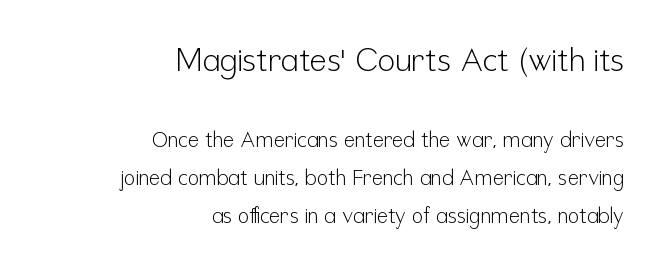
The image shows 32 px light, condensed sans-serif type, upright; set right-aligned, line spacing 1.82x, normal letter spacing, not underlined; the first (top) block is 1.52x larger; low stroke contrast and a medium x-height.
